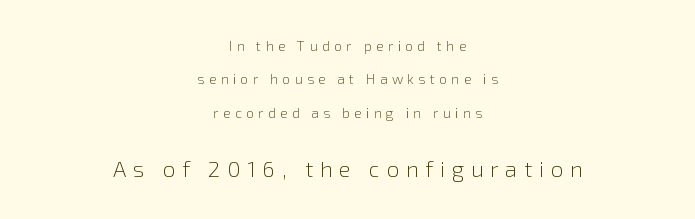
Q: Is the text bold? A: No.
Q: Is the text italic (slanted)? A: No, it is upright.
Q: Is the text underlined? A: No.
Q: How is the paragraph aligned? A: Centered.
Q: Is the spacing between letters normal or unusually wide? A: Unusually wide.
Q: Is the spacing between lines tight, normal or loose? A: Loose.
Q: Which block of text is set in a larger size, the first (top) or the second (bottom)? A: The second (bottom) one.
